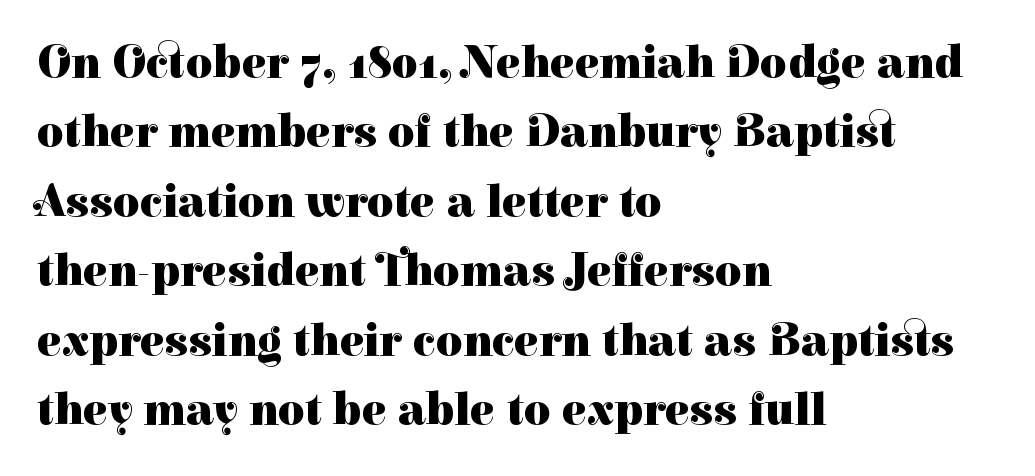
These lines are rendered in a variable-pitch font. This rendering uses left alignment, leaving the right contour irregular. Normally led — the rows are evenly, conventionally spaced. Students, this is bold: see how much ink each stroke carries. Honestly, there is no underline to notice here at all. Italic? Not at all — the glyphs are vertical.
